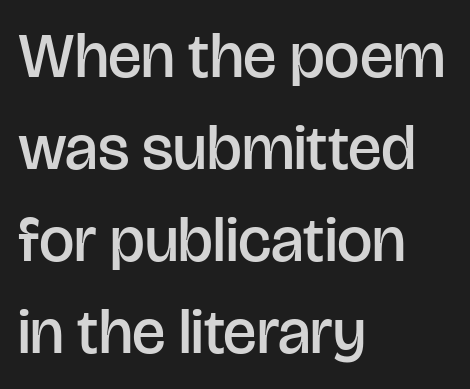
The image shows 63 px semibold sans-serif type, upright; set left-aligned, normal line spacing (1.46x), normal letter spacing, not underlined; low stroke contrast and a large x-height.
